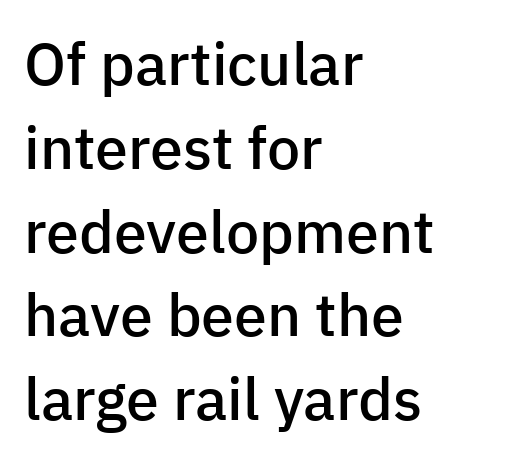
The image shows 59 px semibold sans-serif type, upright; set left-aligned, normal line spacing (1.42x), normal letter spacing, not underlined; low stroke contrast and a medium x-height.
